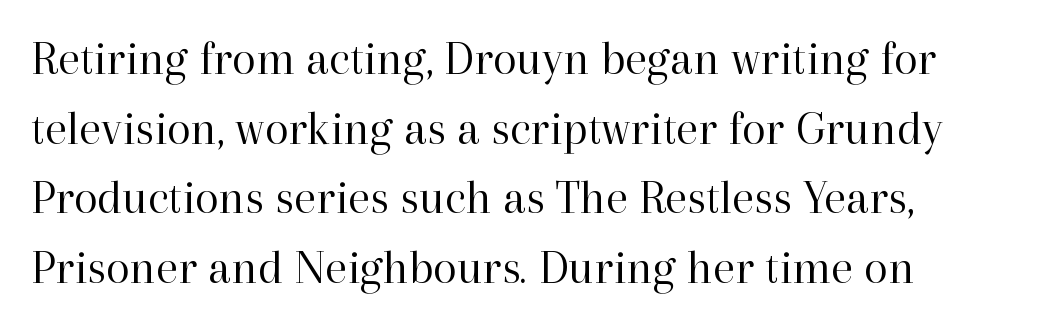
Glyph-to-glyph distance matches everyday printed text. Are there feet on the stems? There are — it's a serif. Think of a printed novel: that variable character pitch is what you see here. Whoever set this chose a conventional vertical rhythm. Heaviness? Minimal to ordinary, like unemphasized prose. You can tell it's not italic because the verticals are truly vertical.
